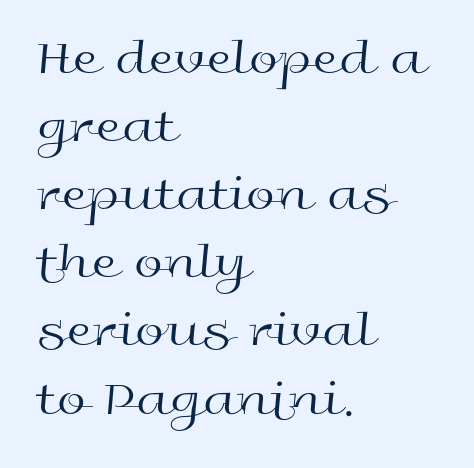
The image shows 52 px regular-weight, wide sans-serif type, upright; set left-aligned, normal line spacing (1.31x), normal letter spacing, not underlined; a medium x-height.
